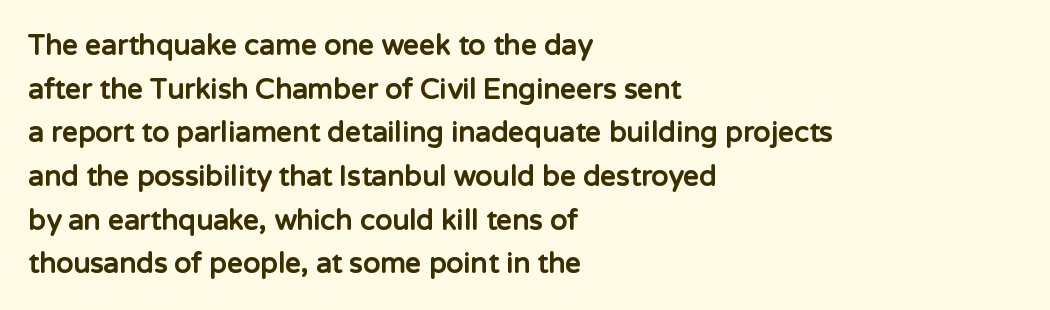
The letters stand straight up with perfectly vertical stems. The letters advance in unequal steps, a hallmark of proportional type. Anything drawn beneath the words? Only blank space. The passage shown has conventional tracking throughout. The passage is arranged the way most books set body copy — flush left. Summary of weight: heavy, a full bold.
